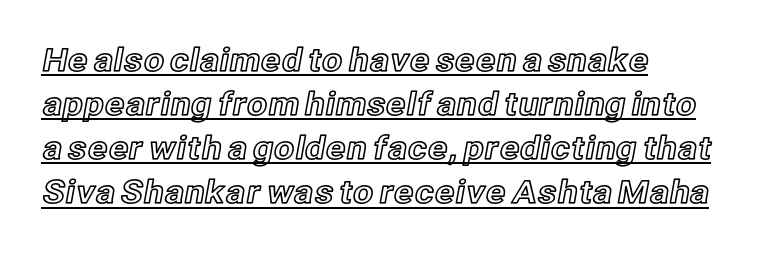
The image shows 32 px text type; set left-aligned, normal line spacing (1.38x), normal letter spacing, underlined; a medium x-height.
